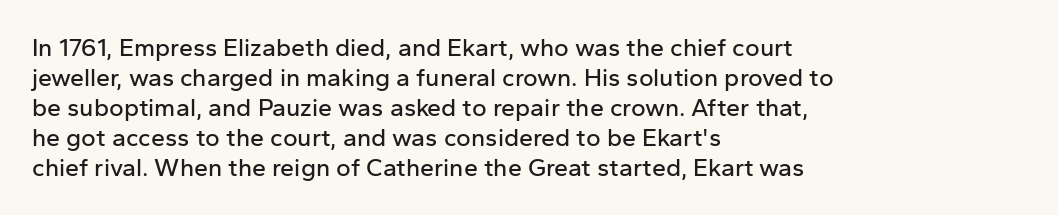
{"italic": "no", "underline": "no", "align": "left", "line_spacing_ratio": 1.2, "letter_spacing": "normal", "letter_spacing_em": 0.0, "glyph_px": 25}
